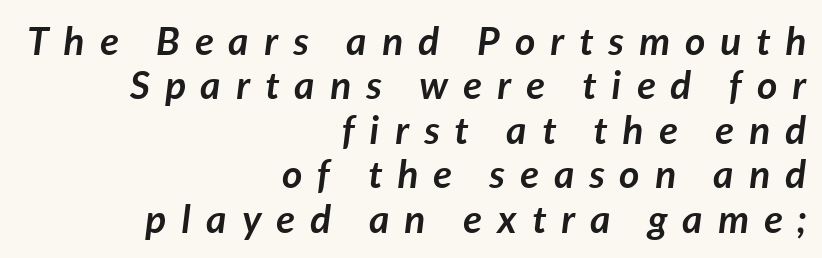
{"italic": "yes", "lean": "right", "slant_degrees": 7, "bold": "yes", "weight": "semibold", "width": "normal", "stroke_contrast": "low", "x_height": "medium", "monospaced": "no", "underline": "no", "align": "right", "line_spacing": "tight", "line_spacing_ratio": 1.14, "letter_spacing": "wide", "letter_spacing_em": 0.39, "glyph_px": 39}
